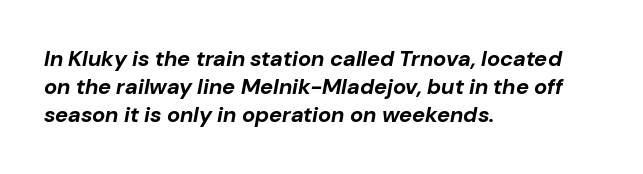
Tracking value appears to be zero — textbook default spacing. The face used here has the dense, thick strokes of a bold. Horizontally, the lines are justified to the leading edge only. The passage shown stacks its lines at a standard gap. The rendering applies a slant to the glyphs. The string is rendered with underlining switched off.
